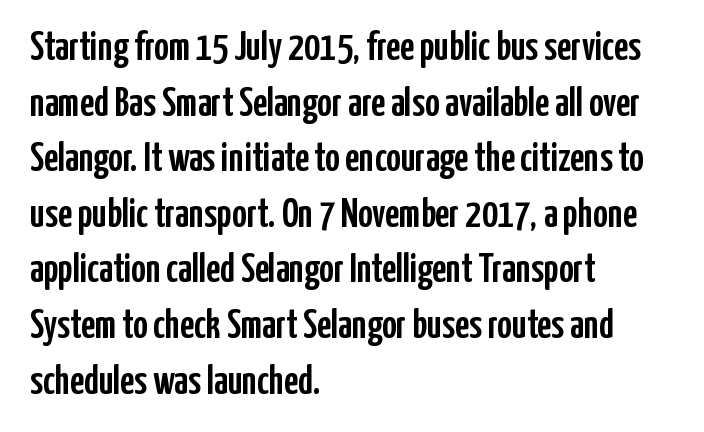
The font's upright variant was chosen for this text. Observe the ordinary spacing: letters are neighbours, not strangers. Normally led — the rows are evenly, conventionally spaced. Caption: multi-line text, flush left, ragged right.
